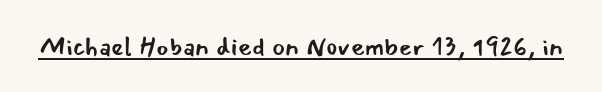
{"italic": "no", "bold": "no", "underline": "yes", "letter_spacing": "normal", "letter_spacing_em": 0.0, "glyph_px": 27}
